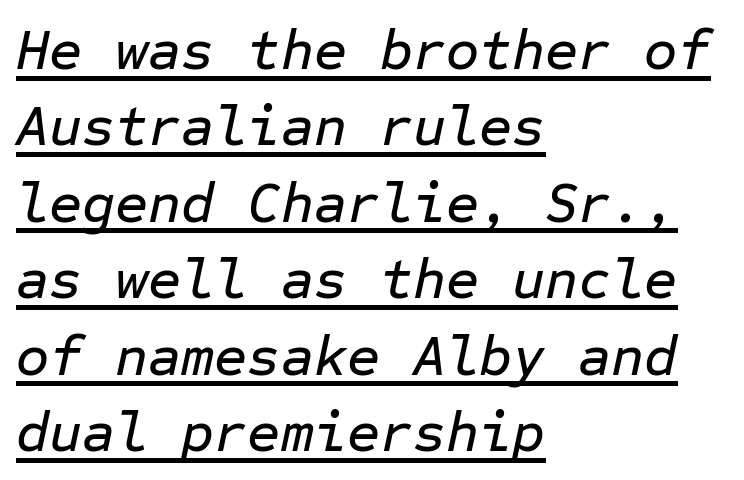
The words here are underlined. Typeset ragged right — the left edge is the straight one. Is the type slanted? Yes — the strokes lean at a clear angle. You could call the tracking neutral — neither tight nor loose.
